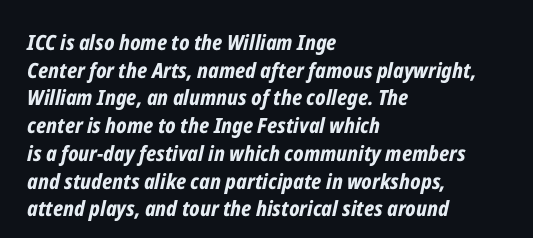
In terms of posture, this sample is oblique. Stroke thickness is high; the sample reads as a true bold. Typeset ragged right — the left edge is the straight one. How are the letters spaced? Ordinarily, with no added tracking. Clear beneath every line of the passage. Leading: standard.
